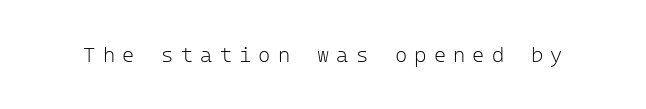
No heavy texture on the line: the type isn't bold. Underlining? Definitely not there. You can tell it's not italic because the verticals are truly vertical. Look at the tracking — it's clearly loosened, letters drifting apart.
